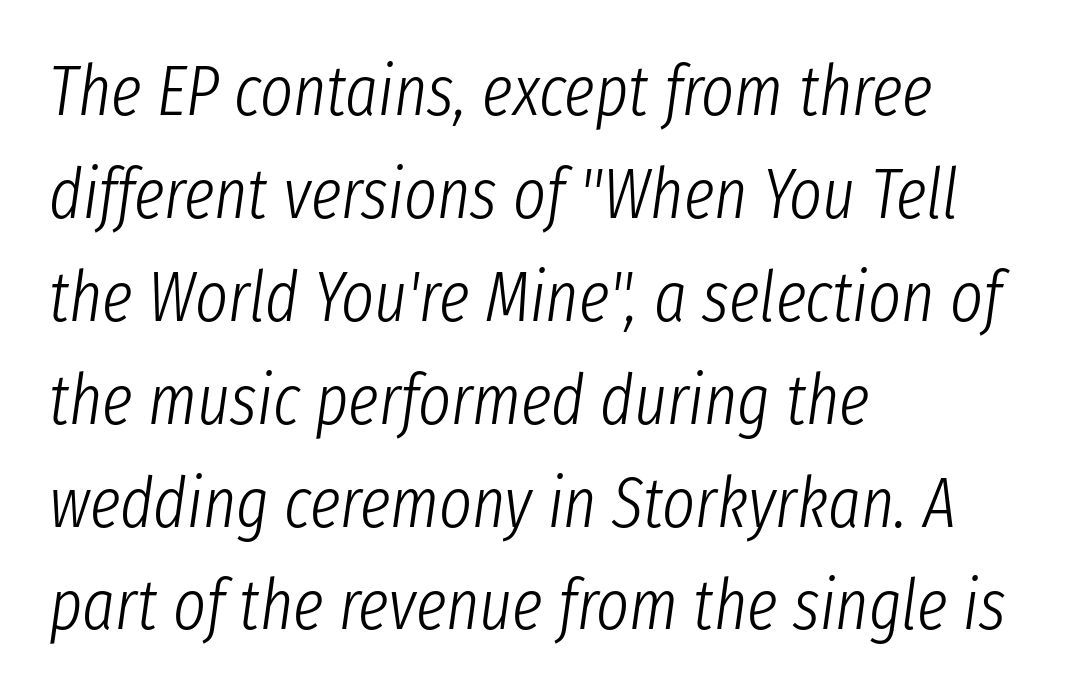
{"italic": "yes", "lean": "right", "slant_degrees": 8, "bold": "no", "weight": "light", "width": "condensed", "stroke_contrast": "low", "x_height": "medium", "monospaced": "no", "underline": "no", "align": "left", "line_spacing": "normal", "line_spacing_ratio": 1.47, "letter_spacing": "normal", "letter_spacing_em": 0.0, "glyph_px": 70}
